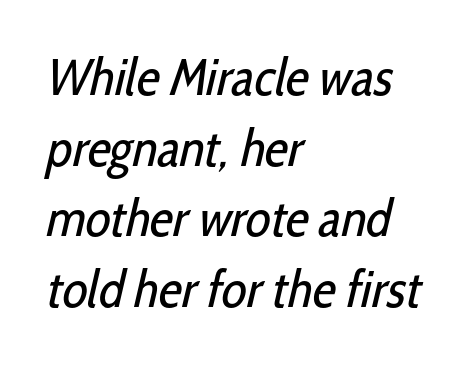
{"serif": "no", "bold": "no", "weight": "regular", "width": "condensed", "stroke_contrast": "low", "x_height": "medium", "monospaced": "no", "underline": "no", "align": "left", "line_spacing": "normal", "line_spacing_ratio": 1.36, "letter_spacing": "normal", "letter_spacing_em": 0.0, "glyph_px": 52}
